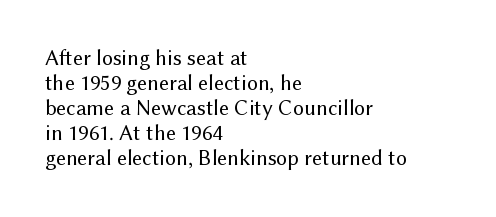
The foot of each line stays bare and open. The paragraph shown leans on its left margin. Standard letterfit; no display-style spreading of the glyphs. These glyphs show unthickened strokes, regular width or finer. Each new line begins almost immediately beneath the previous one.
